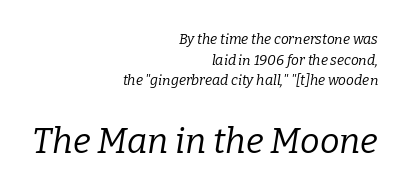
Q: Is the text bold? A: No.
Q: Is the text italic (slanted)? A: Yes, it leans right by about 9 degrees.
Q: Is the typeface a serif or a sans-serif typeface? A: Serif.
Q: Is the text underlined? A: No.
Q: How is the paragraph aligned? A: Right-aligned.
Q: Is the spacing between letters normal or unusually wide? A: Normal.
Q: Is the spacing between lines tight, normal or loose? A: Normal.
Q: Which block of text is set in a larger size, the first (top) or the second (bottom)? A: The second (bottom) one.
Q: Width (condensed, normal, or wide)? A: Normal.
Q: Stroke contrast? A: Low.
Q: x-height? A: Medium.
Q: Monospaced? A: No.
